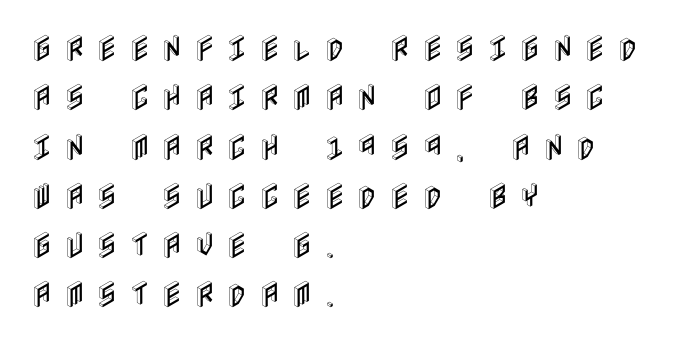
Q: Is the text italic (slanted)? A: No, it is upright.
Q: Is the text underlined? A: No.
Q: How is the paragraph aligned? A: Left-aligned.
Q: Is the spacing between letters normal or unusually wide? A: Unusually wide.
Q: Is the spacing between lines tight, normal or loose? A: Normal.
Q: Width (condensed, normal, or wide)? A: Condensed.
Q: x-height? A: Large.
